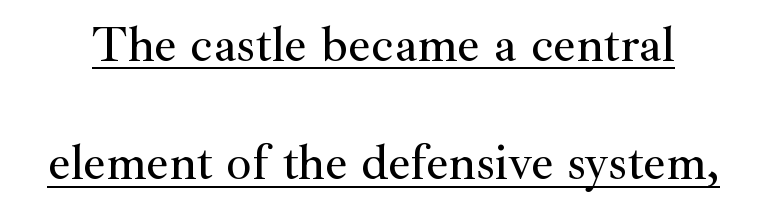
The image shows 50 px serif type, upright; set loose line spacing (2.37x), normal letter spacing, underlined; medium stroke contrast and a small x-height.
